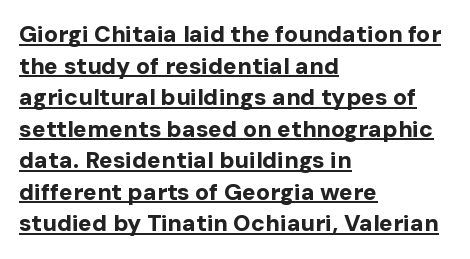
The image shows 23 px bold type, upright; set left-aligned, normal line spacing (1.37x), normal letter spacing, underlined.
